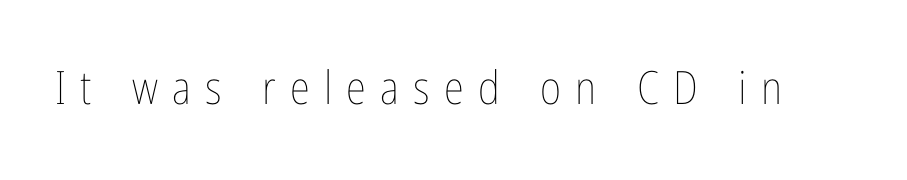
The image shows 46 px thin, condensed type, upright; set unusually wide letter spacing (+0.31 em), not underlined; low stroke contrast and a medium x-height.
